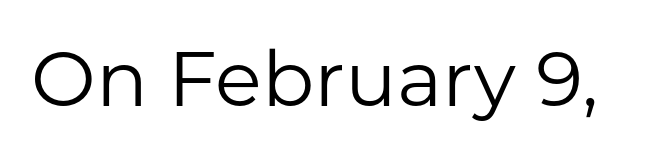
{"serif": "no", "italic": "no", "bold": "no", "weight": "regular", "width": "normal", "stroke_contrast": "low", "x_height": "medium", "monospaced": "no", "underline": "no", "letter_spacing": "normal", "letter_spacing_em": 0.0, "glyph_px": 77}
